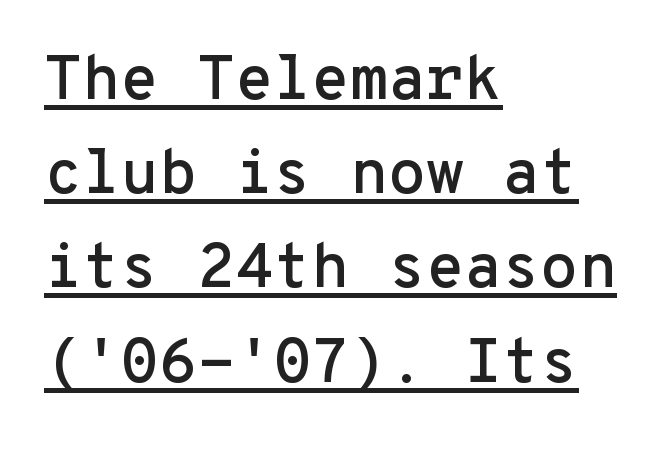
These lines are rendered in a fixed-pitch font. The ragged edge is on the right, which tells us the setting is flush left. Compared with undecorated copy, this sample adds a rule below the words. The letters sit at their default tracking, neither squeezed nor spread. Line spacing here is normal. Typographically, this falls in the sans-serif category.
